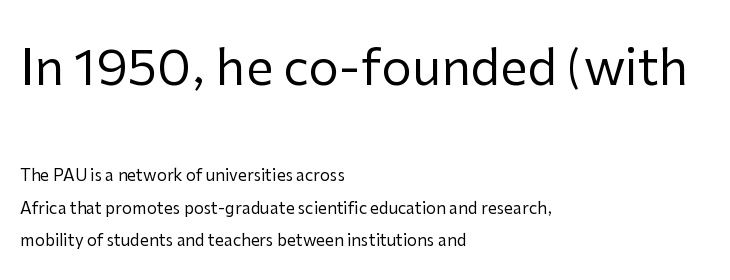
The image shows 49 px regular-weight sans-serif type, upright; set left-aligned, loose line spacing (2.04x), normal letter spacing, not underlined; the first (top) block is 3.06x larger; low stroke contrast and a medium x-height.
